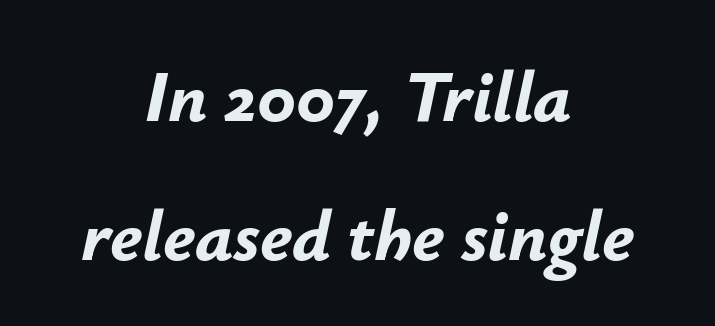
{"italic": "yes", "lean": "right", "slant_degrees": 12, "bold": "yes", "weight": "bold", "width": "normal", "stroke_contrast": "low", "x_height": "small", "monospaced": "no", "underline": "no", "align": "center", "line_spacing": "loose", "line_spacing_ratio": 1.93, "letter_spacing": "normal", "letter_spacing_em": 0.0, "glyph_px": 72}
